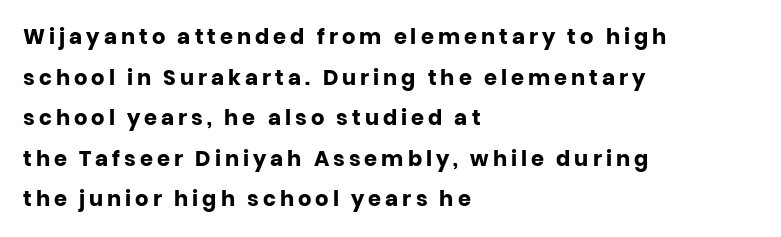
Q: Is the text bold? A: Yes.
Q: Is the text italic (slanted)? A: No, it is upright.
Q: Is the text underlined? A: No.
Q: How is the paragraph aligned? A: Left-aligned.
Q: Is the spacing between lines tight, normal or loose? A: Loose.
